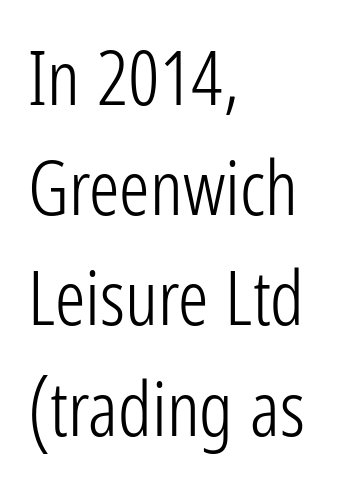
{"serif": "no", "italic": "no", "bold": "no", "weight": "light", "width": "condensed", "stroke_contrast": "low", "x_height": "medium", "monospaced": "no", "underline": "no", "align": "left", "line_spacing": "normal", "line_spacing_ratio": 1.45, "letter_spacing": "normal", "letter_spacing_em": 0.0, "glyph_px": 76}
